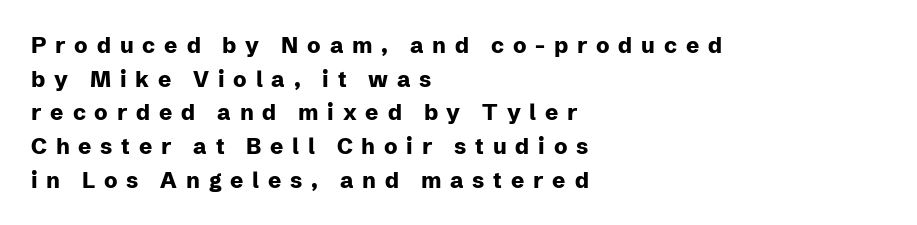
The image shows 22 px bold type, upright; set left-aligned, normal line spacing (1.53x), unusually wide letter spacing (+0.4 em), not underlined.
